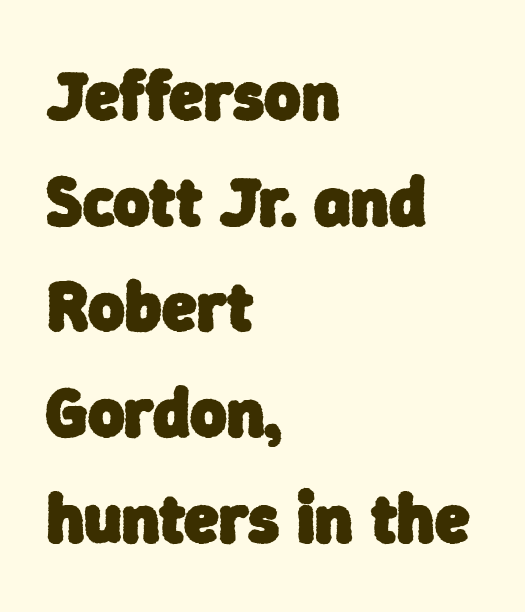
{"serif": "no", "bold": "yes", "weight": "heavy", "width": "normal", "stroke_contrast": "low", "x_height": "medium", "monospaced": "no", "underline": "no", "align": "left", "line_spacing": "normal", "line_spacing_ratio": 1.51, "letter_spacing": "normal", "letter_spacing_em": 0.0, "glyph_px": 70}
